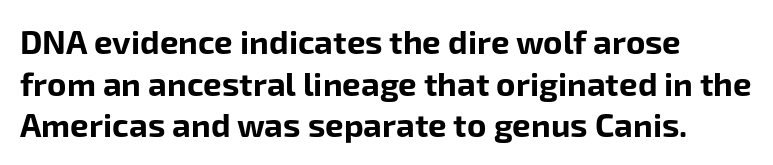
Students, observe: this is what conventionally led text looks like. It's the straight-up-and-down kind of type. Unmarked baselines from the first word to the last. A full-strength bold gives these letters their thick strokes. Here the glyphs are tracked normally, forming tight word shapes. The face used here is proportionally spaced, like ordinary book or web type.
